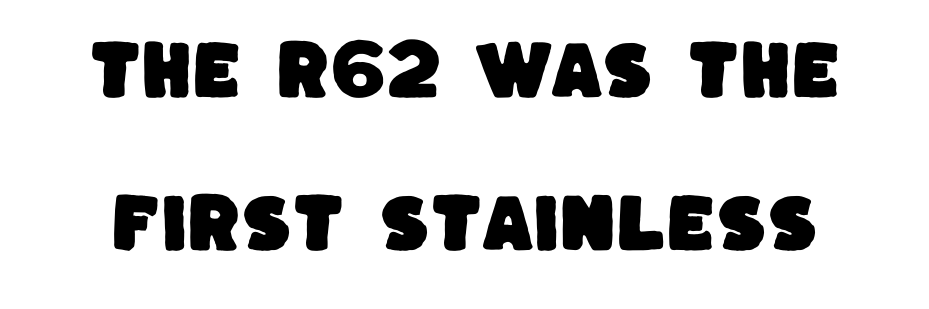
The image shows 64 px sans-serif type; set loose line spacing (2.39x), normal letter spacing, not underlined; low stroke contrast and a large x-height.
